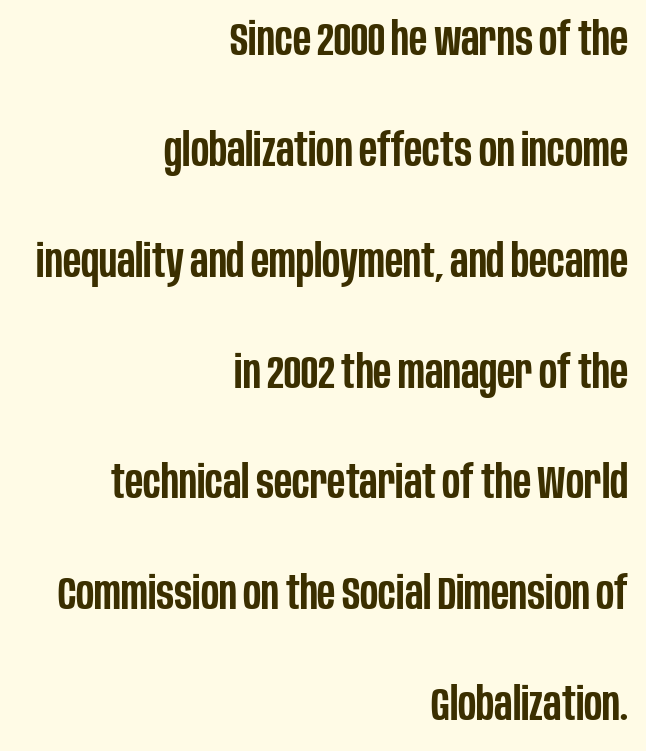
A somewhat darkened texture: the type is semibold rather than bold. Glyph-to-glyph distance matches everyday printed text. How would I describe the line gaps? Wide and relaxed. The letters stand straight up with perfectly vertical stems. Where is the straight margin? On the right.
